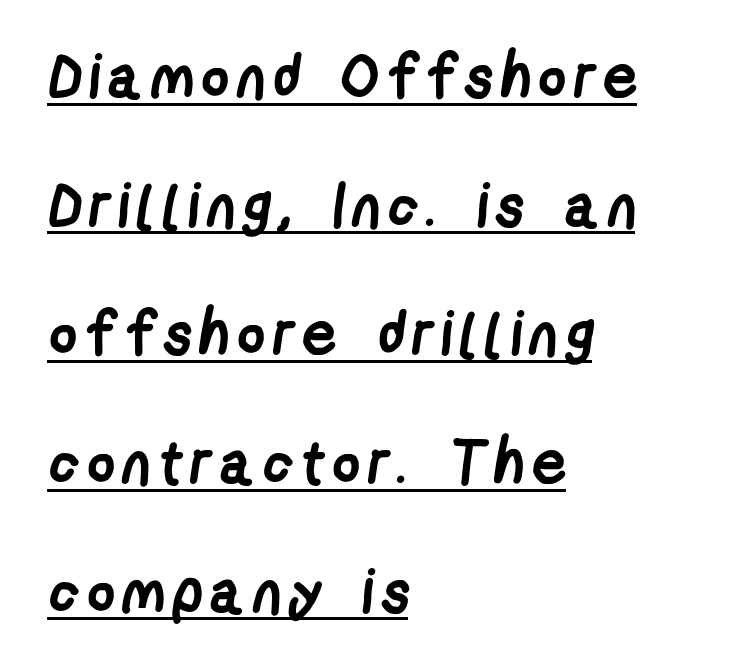
The image shows 61 px semibold, condensed sans-serif type; set left-aligned, loose line spacing (2.11x), underlined; low stroke contrast and a medium x-height.
